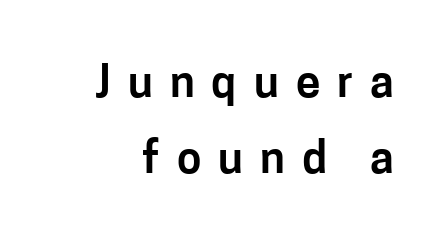
In terms of letterform style, serifs are entirely absent. The space directly below the letters is spotless. Every character sits straight up, as roman type does. These lines are rendered in a variable-pitch font. Tracking value appears strongly positive — letters spread wide.
